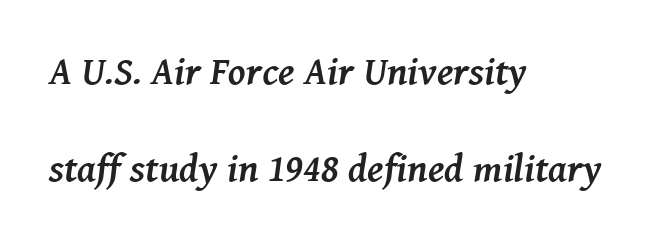
Q: Is the text bold? A: Yes.
Q: Is the text italic (slanted)? A: Yes, it leans right by about 8 degrees.
Q: Is the typeface a serif or a sans-serif typeface? A: Serif.
Q: Is the text underlined? A: No.
Q: How is the paragraph aligned? A: Left-aligned.
Q: Is the spacing between letters normal or unusually wide? A: Normal.
Q: Is the spacing between lines tight, normal or loose? A: Loose.
Q: Width (condensed, normal, or wide)? A: Normal.
Q: Stroke contrast? A: Medium.
Q: x-height? A: Medium.
Q: Monospaced? A: No.
